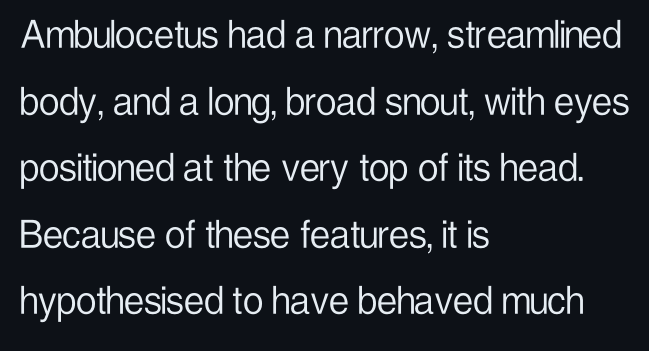
Q: Is the text bold? A: No.
Q: Is the text italic (slanted)? A: No, it is upright.
Q: Is the typeface a serif or a sans-serif typeface? A: Sans-serif.
Q: Is the text underlined? A: No.
Q: How is the paragraph aligned? A: Left-aligned.
Q: Is the spacing between letters normal or unusually wide? A: Normal.
Q: Is the spacing between lines tight, normal or loose? A: Normal.
Q: Width (condensed, normal, or wide)? A: Condensed.
Q: Stroke contrast? A: Low.
Q: x-height? A: Medium.
Q: Monospaced? A: No.
